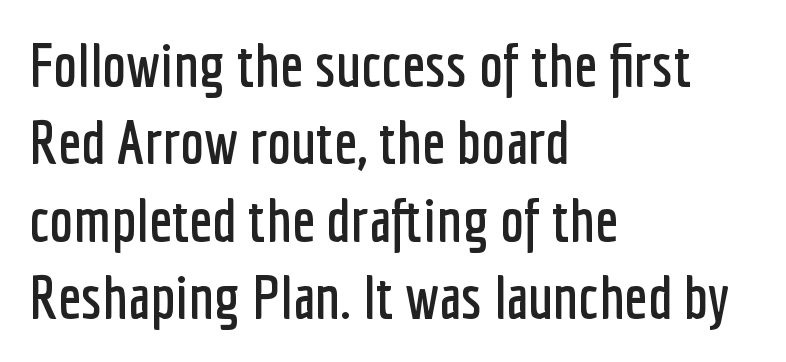
Q: Is the text italic (slanted)? A: No, it is upright.
Q: Is the typeface a serif or a sans-serif typeface? A: Sans-serif.
Q: Is the text underlined? A: No.
Q: How is the paragraph aligned? A: Left-aligned.
Q: Is the spacing between letters normal or unusually wide? A: Normal.
Q: Is the spacing between lines tight, normal or loose? A: Normal.
Q: Width (condensed, normal, or wide)? A: Condensed.
Q: Stroke contrast? A: Low.
Q: x-height? A: Medium.
Q: Monospaced? A: No.
